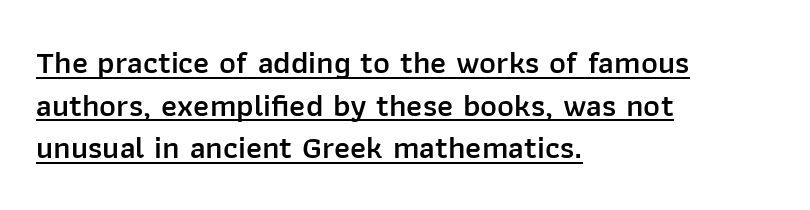
{"serif": "no", "italic": "no", "bold": "semi", "weight": "semibold", "width": "normal", "stroke_contrast": "low", "x_height": "medium", "monospaced": "no", "underline": "yes", "align": "left", "line_spacing": "normal", "line_spacing_ratio": 1.33, "letter_spacing": "normal", "letter_spacing_em": 0.0, "glyph_px": 32}
